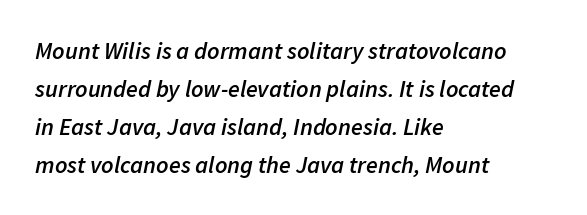
{"italic": "yes", "lean": "right", "slant_degrees": 11, "bold": "semi", "underline": "no", "align": "left", "line_spacing": "normal", "line_spacing_ratio": 1.58, "letter_spacing": "normal", "letter_spacing_em": 0.0, "glyph_px": 24}
